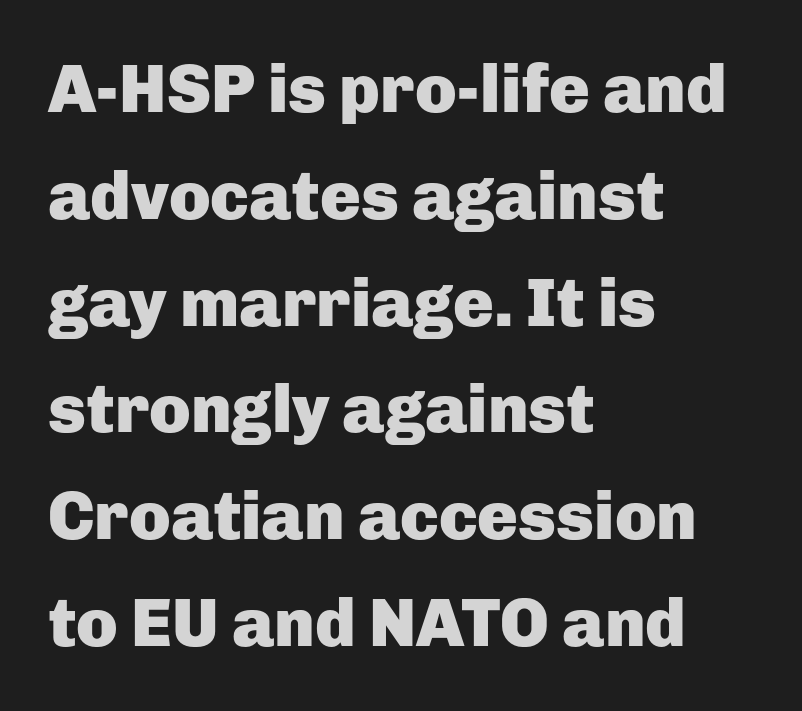
Line beginnings align vertically; line endings do not. You could not count columns in this text — the font is proportionally spaced. Are there feet on the stems? There aren't — it's a sans. Does the weight exceed regular? Yes, all the way to bold.
